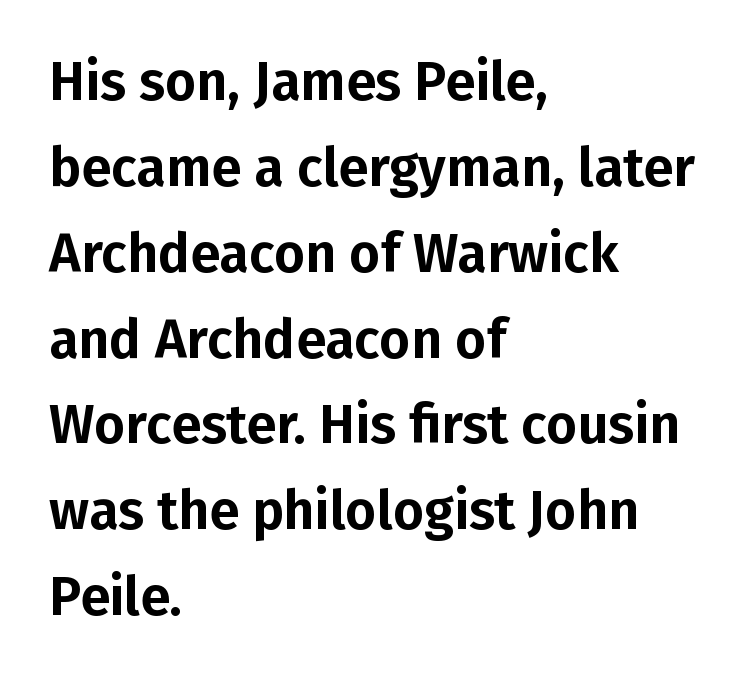
Words appear dense and cohesive because spacing is normal. Line spacing here is normal. Italic? Not at all — the glyphs are vertical. Check under the words: just untouched page. If you drew a ruler down the left edge, every line would touch it. A typesetter would call this proportional, since set widths differ per character.
